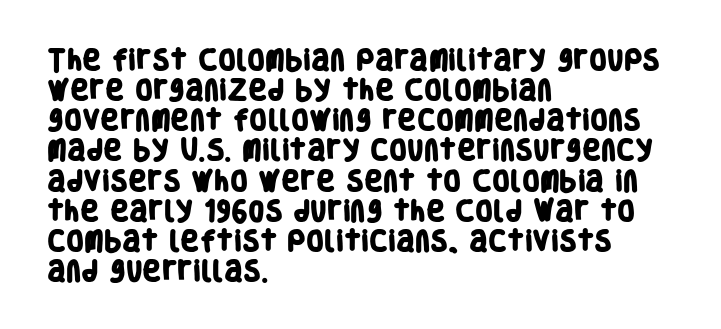
Q: Is the text bold? A: Yes.
Q: Is the text underlined? A: No.
Q: How is the paragraph aligned? A: Left-aligned.
Q: Is the spacing between letters normal or unusually wide? A: Normal.
Q: Is the spacing between lines tight, normal or loose? A: Normal.
